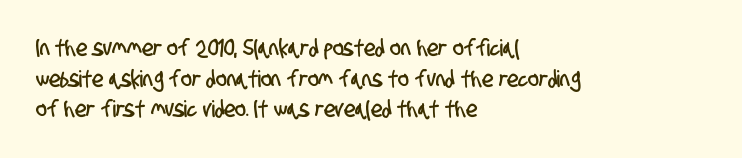
Q: Is the text underlined? A: No.
Q: How is the paragraph aligned? A: Left-aligned.
Q: Is the spacing between letters normal or unusually wide? A: Normal.
Q: Is the spacing between lines tight, normal or loose? A: Normal.
